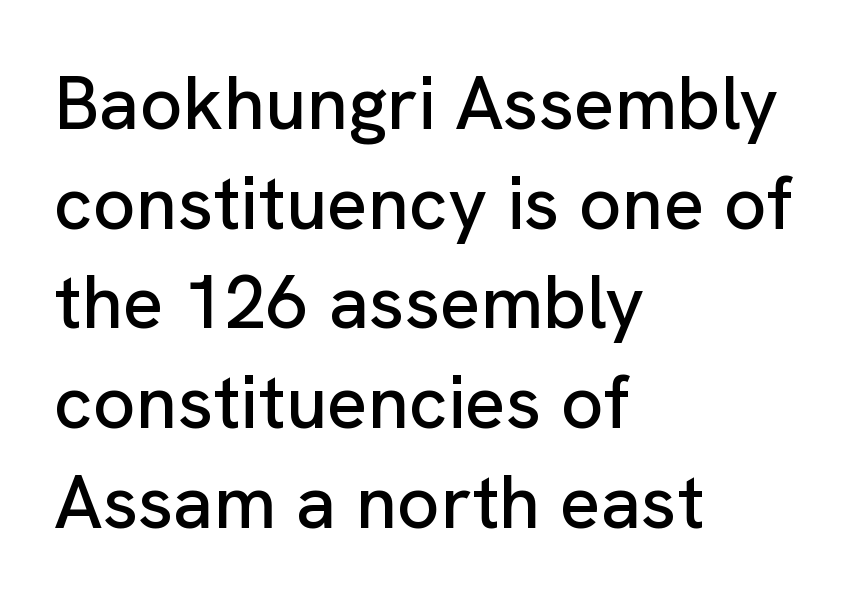
{"serif": "no", "italic": "no", "width": "normal", "stroke_contrast": "low", "x_height": "medium", "monospaced": "no", "underline": "no", "align": "left", "line_spacing": "normal", "line_spacing_ratio": 1.33, "letter_spacing": "normal", "letter_spacing_em": 0.0, "glyph_px": 75}
